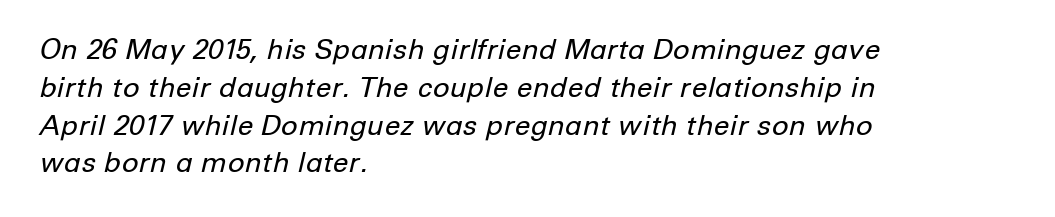
{"italic": "yes", "lean": "right", "slant_degrees": 12, "bold": "no", "weight": "regular", "width": "normal", "stroke_contrast": "low", "x_height": "medium", "monospaced": "no", "underline": "no", "align": "left", "line_spacing": "normal", "line_spacing_ratio": 1.35, "letter_spacing": "normal", "letter_spacing_em": 0.0, "glyph_px": 28}
